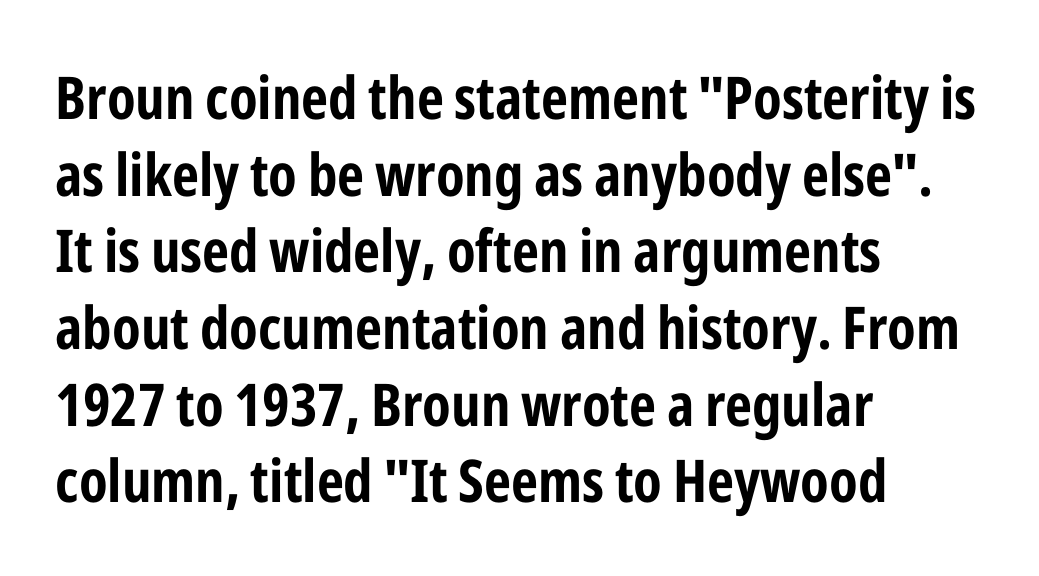
{"serif": "no", "italic": "no", "bold": "yes", "weight": "bold", "width": "condensed", "stroke_contrast": "low", "x_height": "medium", "monospaced": "no", "underline": "no", "align": "left", "line_spacing": "normal", "line_spacing_ratio": 1.3, "letter_spacing": "normal", "letter_spacing_em": 0.0, "glyph_px": 59}
